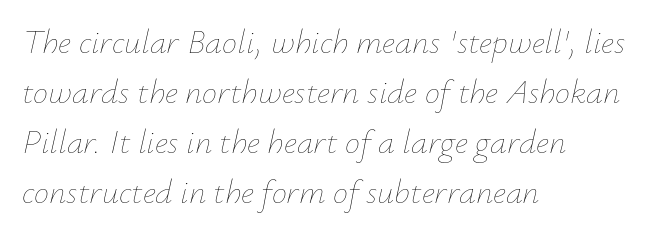
Inter-character spacing is left at the font's built-in metrics. Here the designer chose a conventional face with non-uniform glyph widths. The ragged edge is on the right, which tells us the setting is flush left. A quiet, ordinary-to-light weight characterises the typeface.
